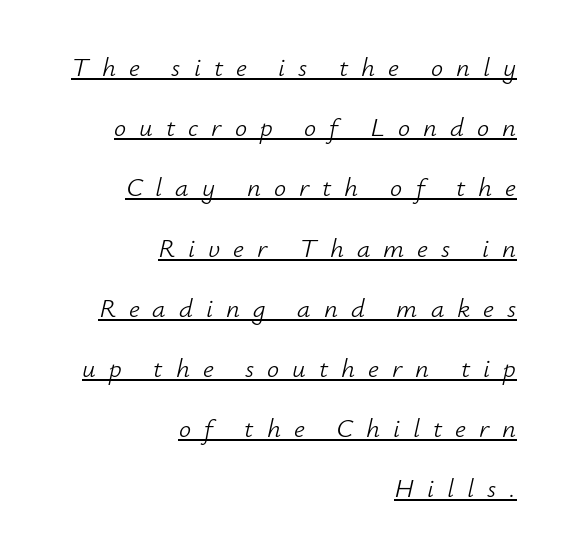
{"italic": "yes", "lean": "right", "slant_degrees": 12, "bold": "no", "underline": "yes", "align": "right", "line_spacing": "loose", "line_spacing_ratio": 2.23, "letter_spacing": "wide", "letter_spacing_em": 0.48, "glyph_px": 27}
